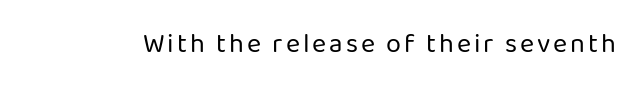
Q: Is the text bold? A: No.
Q: Is the text italic (slanted)? A: No, it is upright.
Q: Is the text underlined? A: No.
